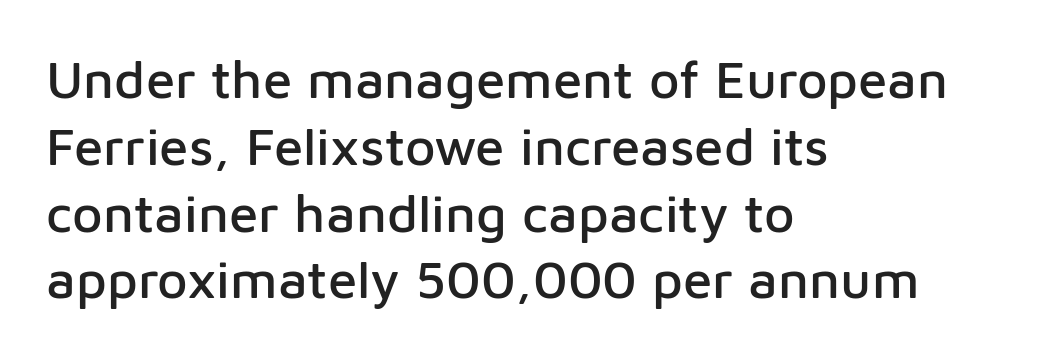
The image shows 53 px sans-serif type, upright; set left-aligned, normal line spacing (1.26x), normal letter spacing, not underlined; low stroke contrast and a medium x-height.
